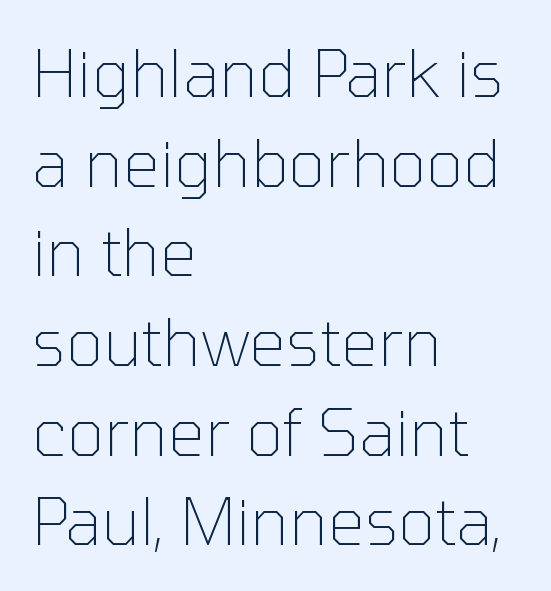
{"serif": "no", "italic": "no", "bold": "no", "weight": "thin", "width": "normal", "stroke_contrast": "low", "x_height": "medium", "monospaced": "no", "underline": "no", "align": "left", "line_spacing": "normal", "line_spacing_ratio": 1.38, "letter_spacing": "normal", "letter_spacing_em": 0.0, "glyph_px": 65}
